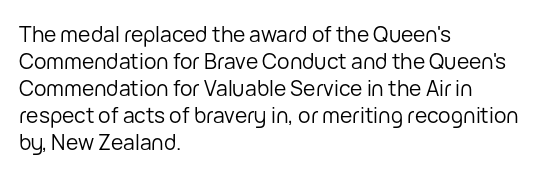
Q: Is the text bold? A: No.
Q: Is the text italic (slanted)? A: No, it is upright.
Q: Is the text underlined? A: No.
Q: How is the paragraph aligned? A: Left-aligned.
Q: Is the spacing between letters normal or unusually wide? A: Normal.
Q: Is the spacing between lines tight, normal or loose? A: Normal.
